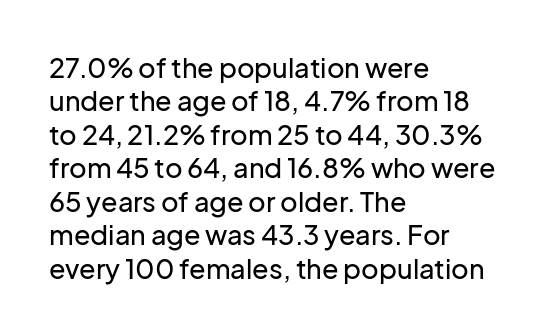
The specimen reads as upright at a glance. The words here are not underlined. Horizontal alignment here is leftward, the default for most running prose. The gaps between neighbouring characters are ordinary and unremarkable.
